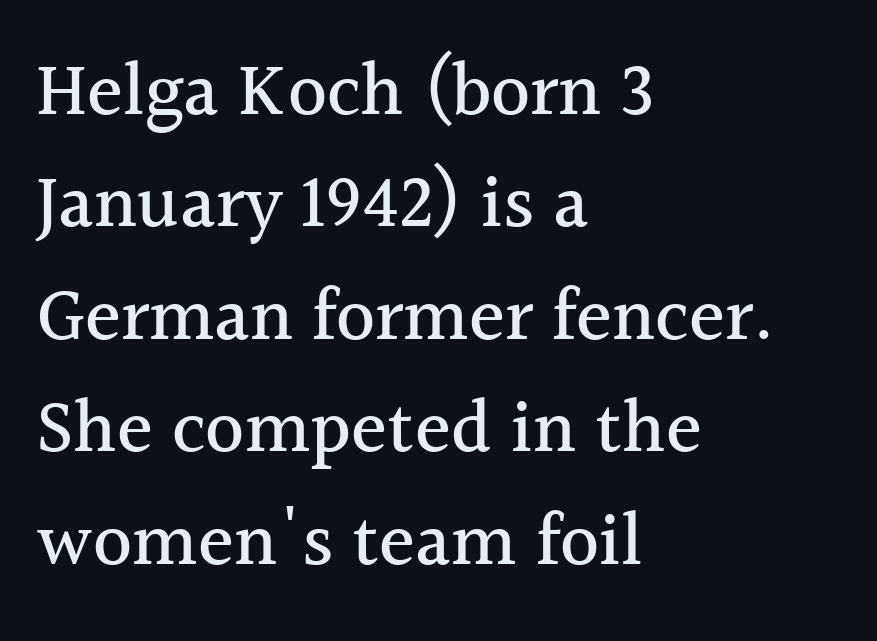
The letters stand upright; this is a roman face. A classic flush-left, rag-right setting is used for this passage. Summary of vertical rhythm: regular, with standard interline spacing. Quick note: underline off. Is this a sans? No — the strokes have serifs. Note the varied advance widths — an 'i' is clearly narrower than an 'm'.
